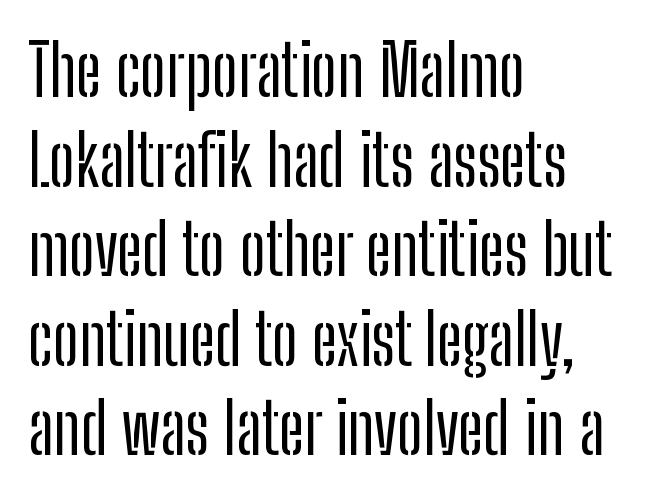
The image shows 70 px condensed sans-serif type, upright; set left-aligned, normal line spacing (1.28x), normal letter spacing, not underlined; low stroke contrast and a medium x-height.
